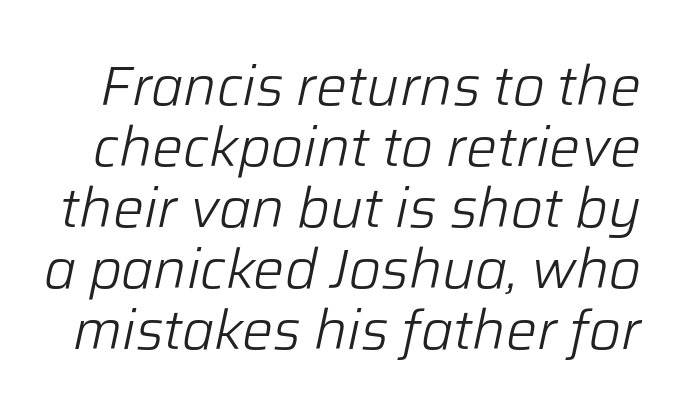
The image shows 55 px light type, italic (leaning right); set tight line spacing (1.11x), normal letter spacing, not underlined; low stroke contrast and a medium x-height.
